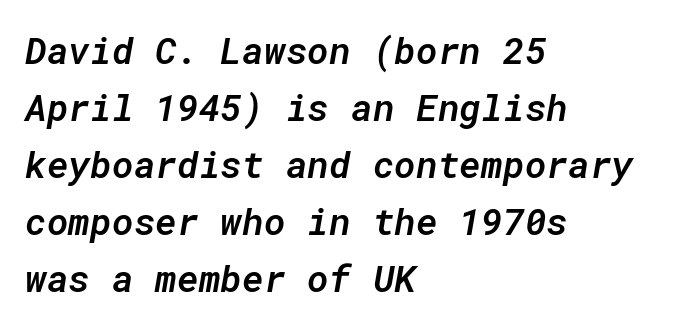
Monospaced: the letters line up in strict vertical columns. Visually the block forms a straight wall on the left and a jagged coastline on the right. Strokes here are thickened, but only to semibold level. Between one letter and the next there's only the usual sliver of space.
